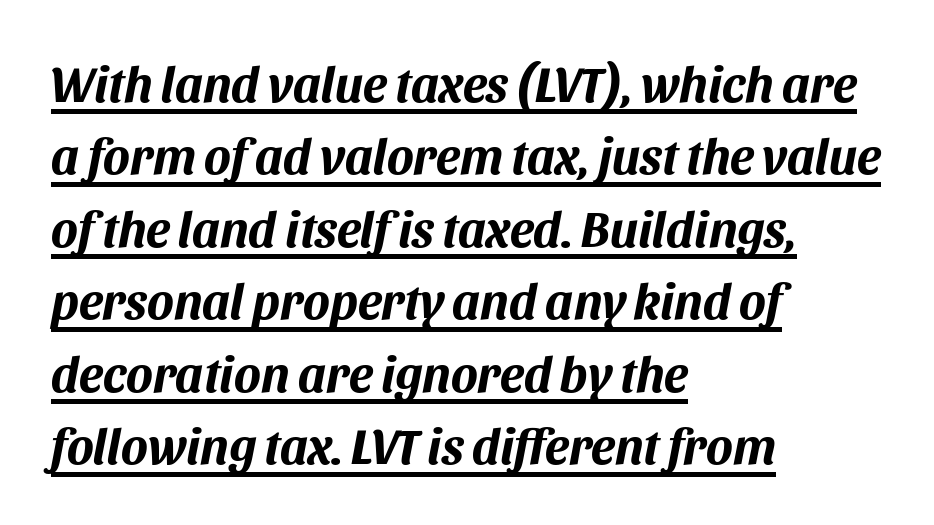
The image shows 50 px bold type, italic (leaning right); set left-aligned, normal line spacing (1.45x), normal letter spacing, underlined; medium stroke contrast and a large x-height.
